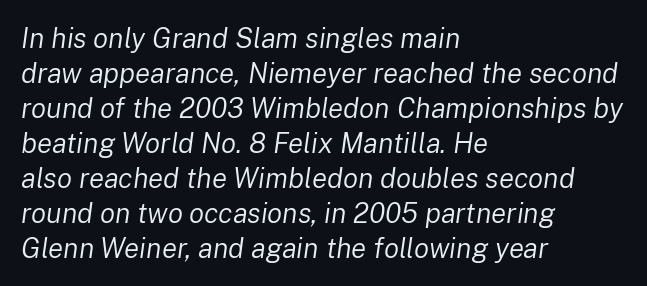
Q: Is the text bold? A: No.
Q: Is the text italic (slanted)? A: Yes, it leans right by about 8 degrees.
Q: Is the text underlined? A: No.
Q: How is the paragraph aligned? A: Left-aligned.
Q: Is the spacing between letters normal or unusually wide? A: Normal.
Q: Is the spacing between lines tight, normal or loose? A: Normal.
Q: Width (condensed, normal, or wide)? A: Normal.
Q: Stroke contrast? A: Low.
Q: x-height? A: Medium.
Q: Monospaced? A: No.
